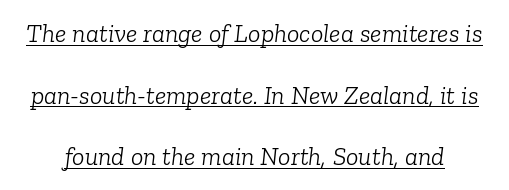
Q: Is the text bold? A: No.
Q: Is the text italic (slanted)? A: Yes, it leans right by about 6 degrees.
Q: Is the text underlined? A: Yes.
Q: Is the spacing between letters normal or unusually wide? A: Normal.
Q: Is the spacing between lines tight, normal or loose? A: Loose.
